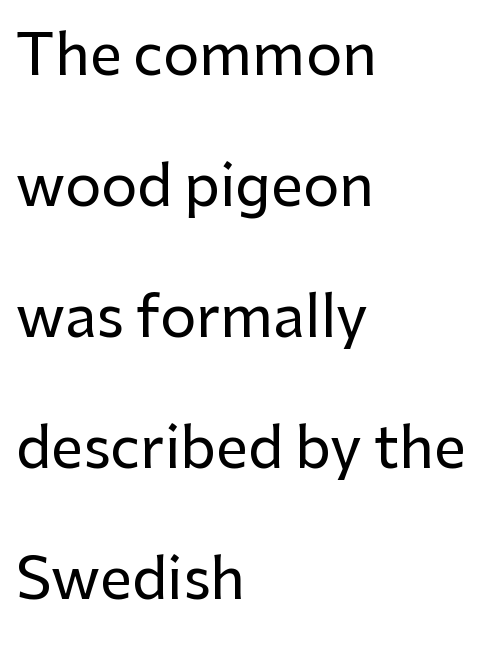
Serifs: no, the terminals of the letterforms are clean. Ordinary non-slanted type is in use. The rendering uses natural spacing where letterforms have individual widths. Reading down the block, your eye returns to a fixed left position each line. The type is set solid horizontally, with unmodified tracking.
